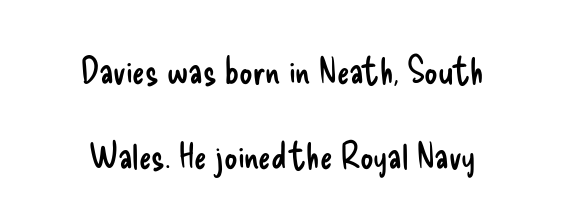
Ink coverage per letter is moderate at most. This sample has the flowing, uneven cadence of proportional lettering. This rendering leaves character spacing at its baseline value. Nope, not italic — everything's standing straight. The lines are spread far apart with generous leading. Is this a sans? Yes — the strokes have no serifs.
